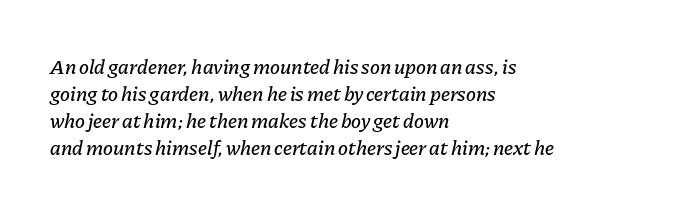
The image shows 21 px text type, italic (leaning right); set left-aligned, normal line spacing (1.28x), normal letter spacing, not underlined.
